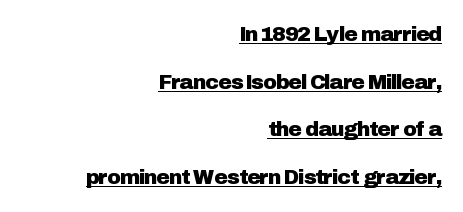
{"italic": "no", "underline": "yes", "align": "right", "line_spacing": "loose", "line_spacing_ratio": 2.27, "letter_spacing": "normal", "letter_spacing_em": 0.0, "glyph_px": 21}
